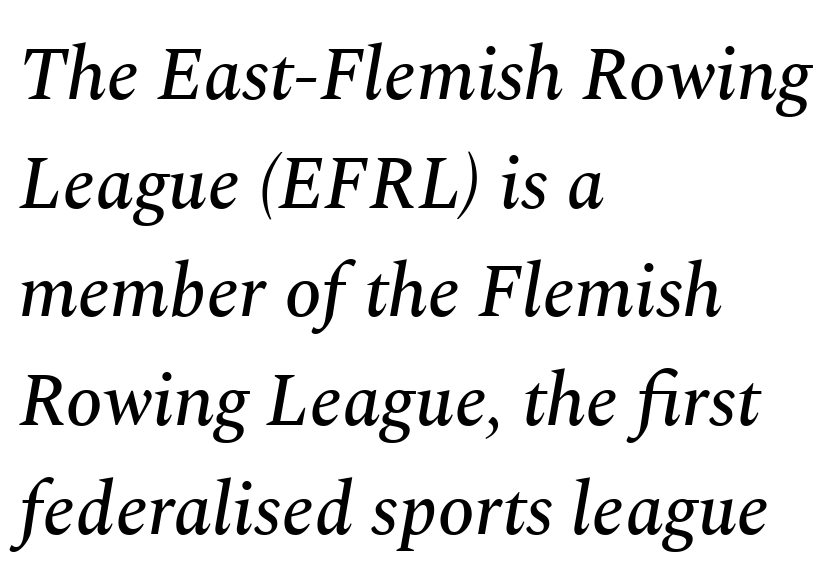
Leftover space on each line is placed entirely after the last word. The horizontal fit of the characters is conventional and even. The passage shown is typeset with a serif family. The specimen omits any rule beneath the text block's lines.
